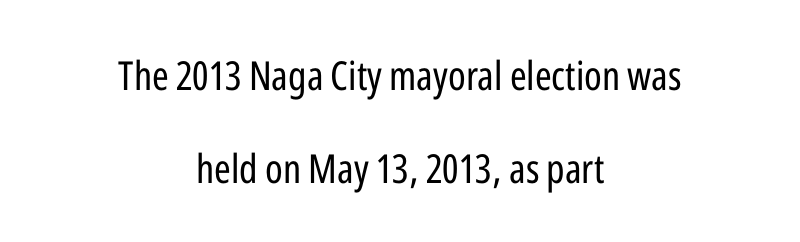
The image shows 40 px regular-weight, condensed sans-serif type, upright; set centered, loose line spacing (2.32x), normal letter spacing, not underlined; low stroke contrast and a medium x-height.
